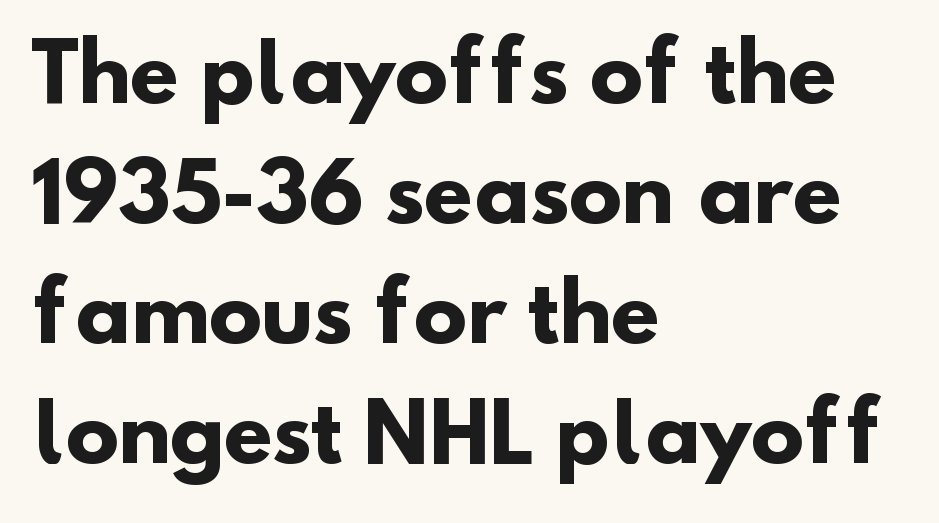
Q: Is the text bold? A: Yes.
Q: Is the typeface a serif or a sans-serif typeface? A: Sans-serif.
Q: Is the text underlined? A: No.
Q: How is the paragraph aligned? A: Left-aligned.
Q: Is the spacing between letters normal or unusually wide? A: Normal.
Q: Is the spacing between lines tight, normal or loose? A: Normal.
Q: Width (condensed, normal, or wide)? A: Normal.
Q: Stroke contrast? A: Low.
Q: x-height? A: Small.
Q: Monospaced? A: No.
